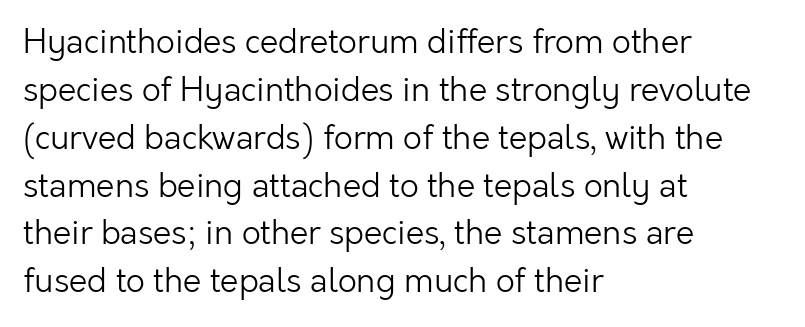
Q: Is the text bold? A: No.
Q: Is the text italic (slanted)? A: No, it is upright.
Q: Is the typeface a serif or a sans-serif typeface? A: Sans-serif.
Q: Is the text underlined? A: No.
Q: How is the paragraph aligned? A: Left-aligned.
Q: Is the spacing between letters normal or unusually wide? A: Normal.
Q: Is the spacing between lines tight, normal or loose? A: Normal.
Q: Width (condensed, normal, or wide)? A: Normal.
Q: Stroke contrast? A: Low.
Q: x-height? A: Medium.
Q: Monospaced? A: No.
